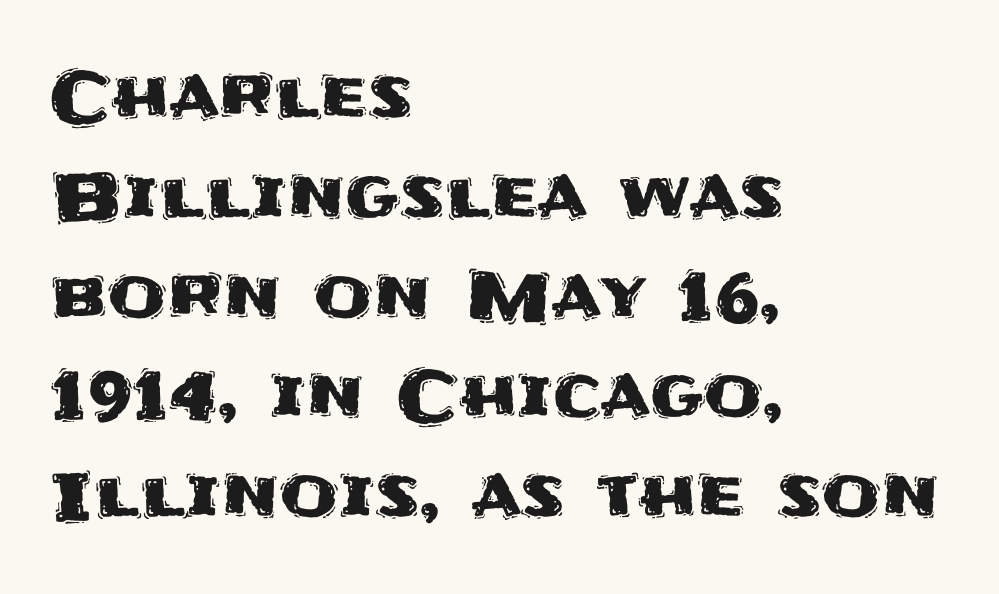
This sample uses a sans-serif face. Ordinary non-slanted type is in use. The foot of each line stays bare and open. If you measured baseline to baseline, you'd find a middling distance. The face used here is rendered with its standard letterfit. Reading down the block, your eye returns to a fixed left position each line.
